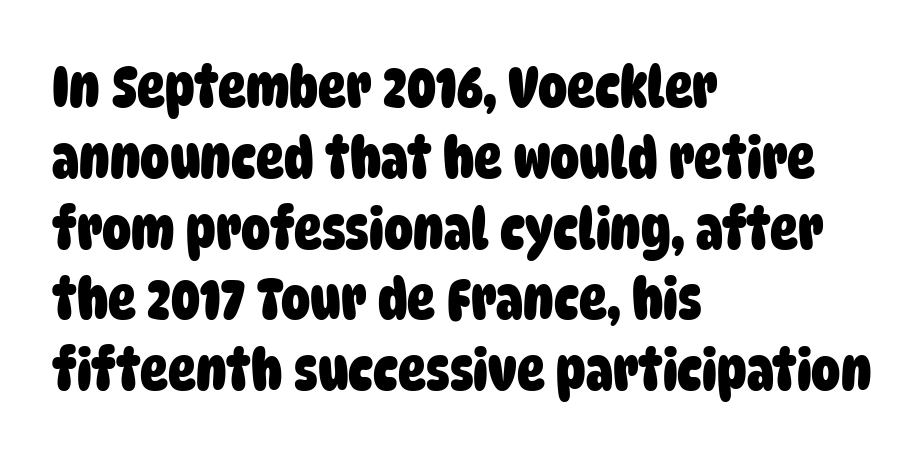
Q: Is the text bold? A: Yes.
Q: Is the typeface a serif or a sans-serif typeface? A: Sans-serif.
Q: Is the text underlined? A: No.
Q: How is the paragraph aligned? A: Left-aligned.
Q: Is the spacing between letters normal or unusually wide? A: Normal.
Q: Width (condensed, normal, or wide)? A: Condensed.
Q: Stroke contrast? A: Low.
Q: x-height? A: Large.
Q: Monospaced? A: No.
